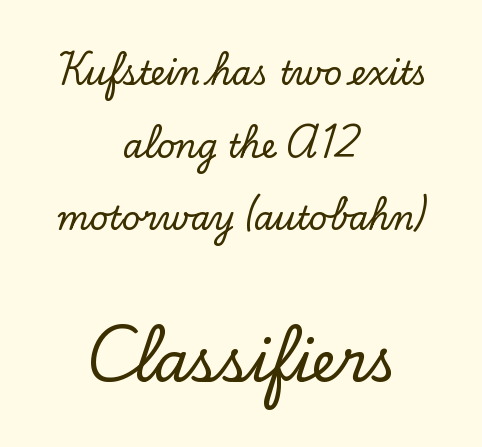
The strip under each line holds only bare page. Do the characters align in a grid? No, the font is proportional. Typographically, this falls in the serif category. The rendering keeps characters at their native spacing.
